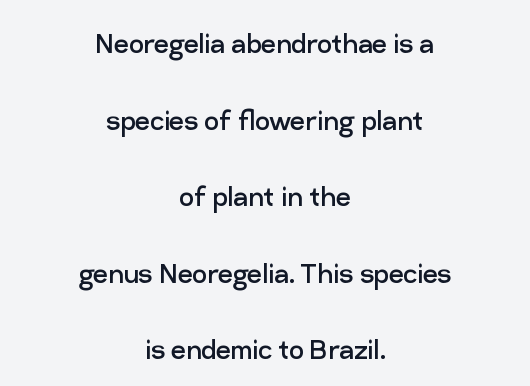
Reading down the block, each line starts at a different indent, mirrored at its end. The face used here is proportionally spaced, like ordinary book or web type. These lines keep a tight, regular rhythm from letter to letter. A roman cut, with each character standing at attention. Vertically, the passage feels expansive, rows floating well apart. Typographically, this falls in the sans-serif category.
